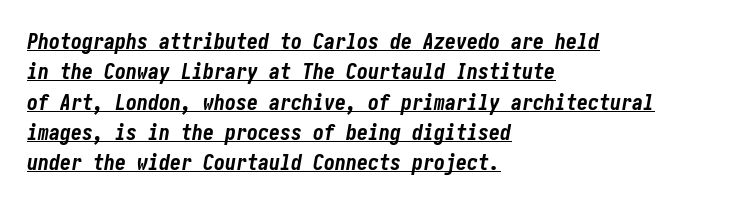
Heft: maximum for text — a bold. Descenders here cross a horizontal rule under the line. Whoever set this chose a conventional vertical rhythm. Casual observation: everything's shoved over to the left.
